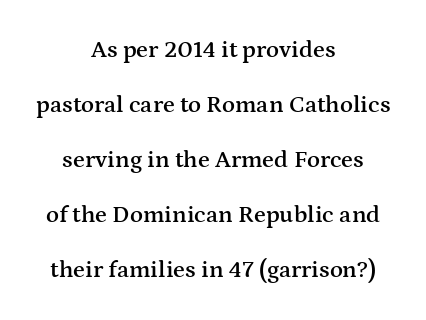
The image shows 24 px text type, upright; set centered, loose line spacing (2.29x), normal letter spacing, not underlined.
